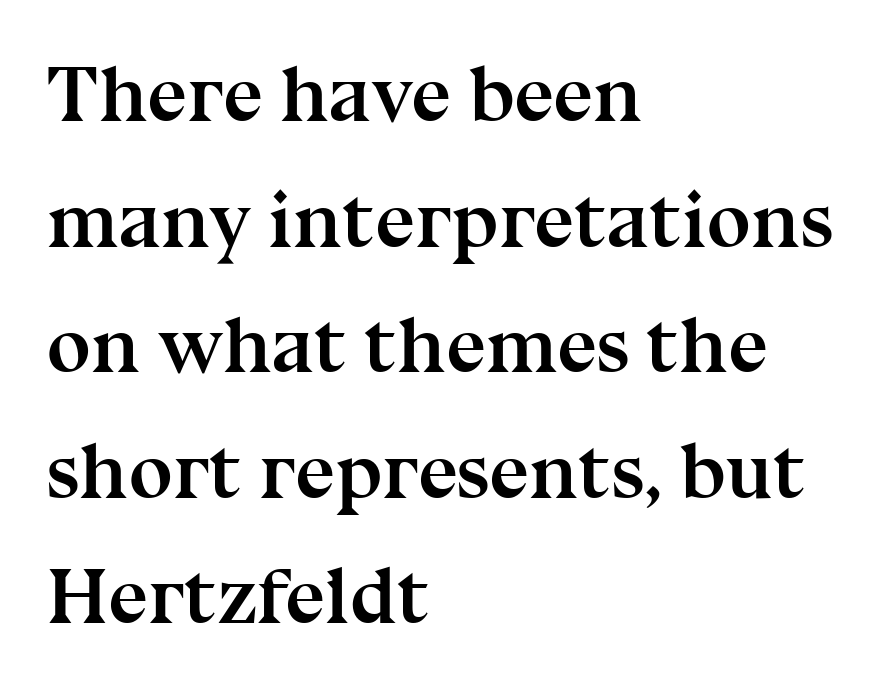
Q: Is the text bold? A: Yes.
Q: Is the text italic (slanted)? A: No, it is upright.
Q: Is the typeface a serif or a sans-serif typeface? A: Serif.
Q: Is the text underlined? A: No.
Q: How is the paragraph aligned? A: Left-aligned.
Q: Is the spacing between letters normal or unusually wide? A: Normal.
Q: Is the spacing between lines tight, normal or loose? A: Normal.
Q: Width (condensed, normal, or wide)? A: Normal.
Q: Stroke contrast? A: Medium.
Q: x-height? A: Medium.
Q: Monospaced? A: No.
